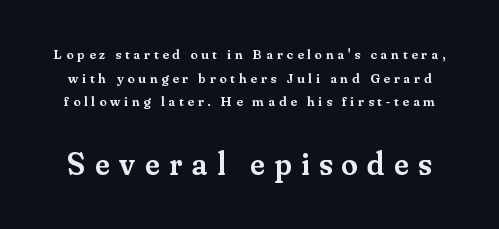
Beneath every word, the page is bare. In terms of letterform style, serifs are clearly present. The face used here appears at its bigger size in the lower chunk. Every character sits straight up, as roman type does. Regular leading. The letters advance in unequal steps, a hallmark of proportional type.
